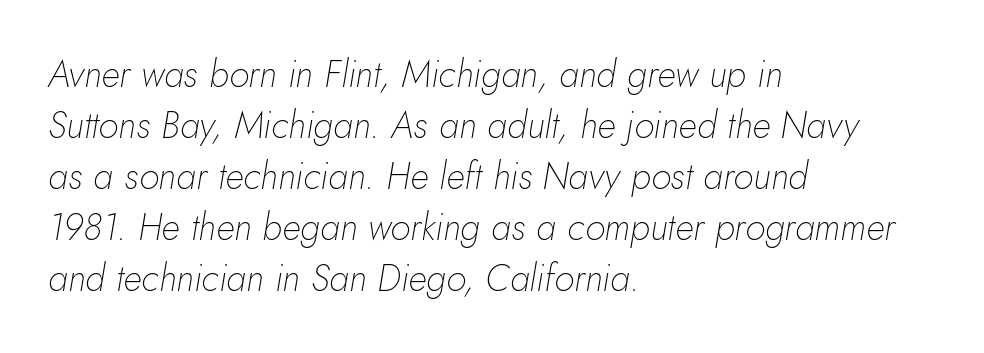
Proportional: the letters do not fall into vertical columns. The foot of each line stays bare and open. Vertically, the passage feels balanced, rows spaced as you'd expect. Students, note that the glyphs here touch the page at normal intervals.
